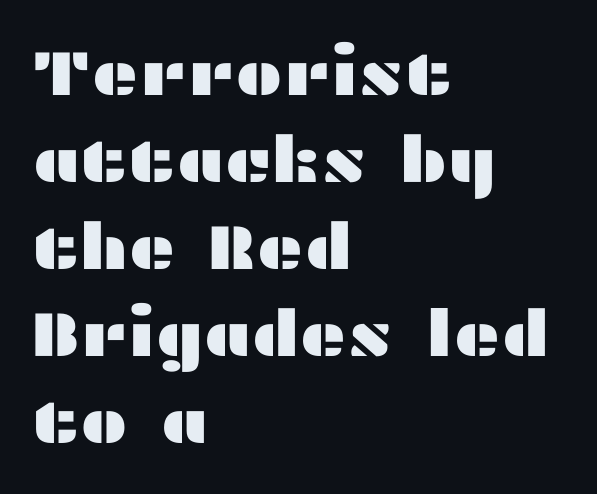
Is there any slant? The stems are plumb. The passage shown is typed in a proportional face where columns would drift. The typeface chosen for these lines omits serifs. Quick note: underline off.
